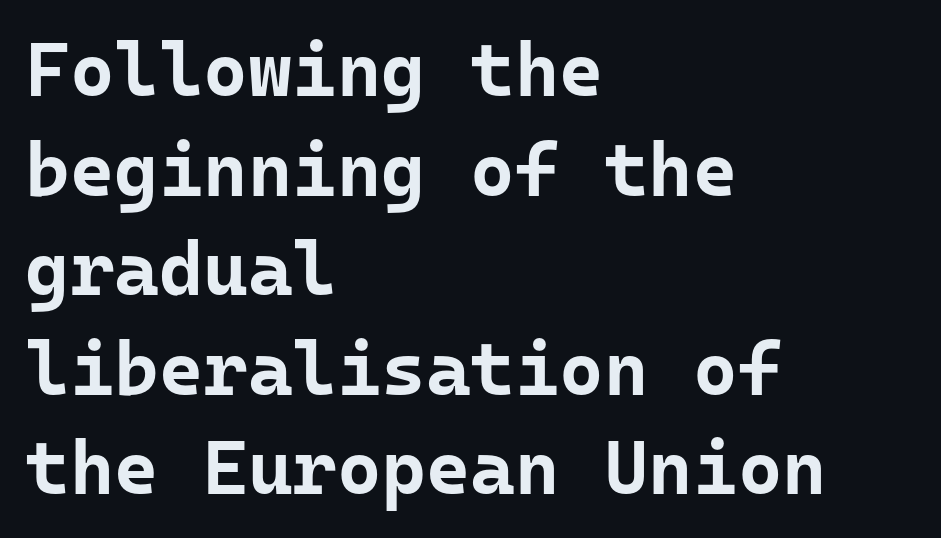
The image shows 76 px bold sans-serif type, upright; set left-aligned, normal line spacing (1.31x), normal letter spacing, not underlined; low stroke contrast and a medium x-height.
